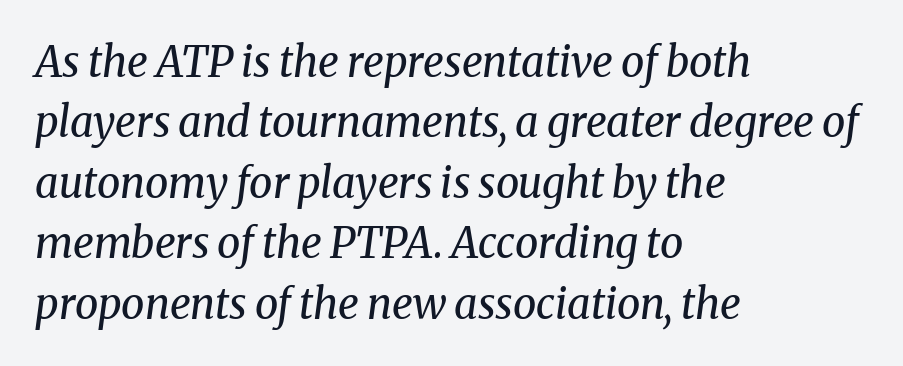
The image shows 42 px regular-weight serif type, italic (leaning right); set left-aligned, normal line spacing (1.44x), normal letter spacing, not underlined; medium stroke contrast and a medium x-height.
